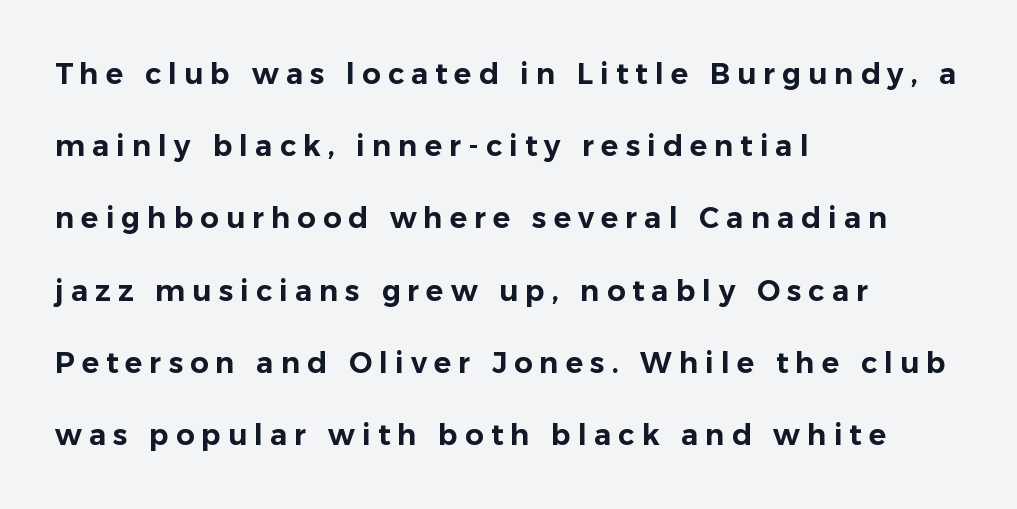
A typesetter would call this leading open, well beyond the default. A typesetter would label this face a sans. The string is rendered with underlining switched off. The letters stand straight up with perfectly vertical stems. These lines stack with their left ends in a neat column. Compared with typical body copy, the letter spacing here is much looser.
